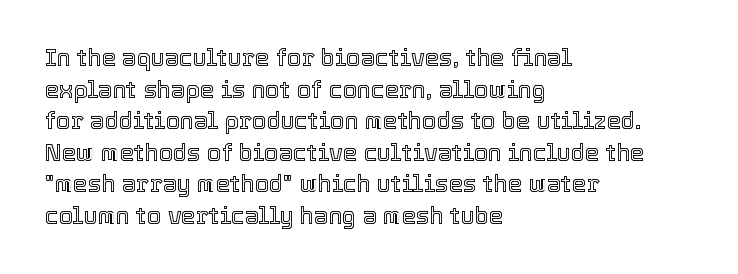
The image shows 23 px text type, upright; set left-aligned, normal line spacing (1.37x), normal letter spacing, not underlined.
